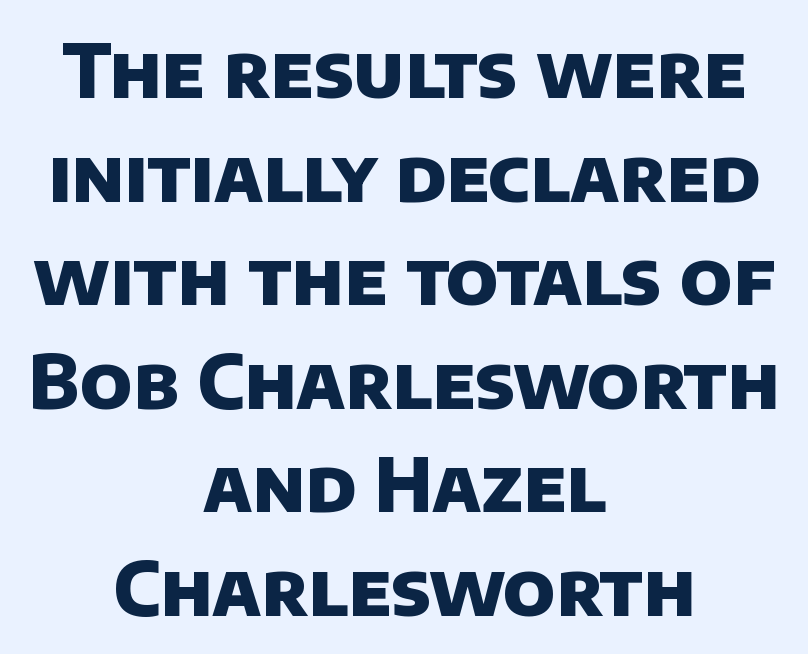
Both edges are ragged and mirror each other, which tells us the setting is centered. Baseline-to-baseline distance is the conventional proportion of letter height. Character widths vary here, with narrow letters taking less room than wide ones. Each word holds together tightly as a unit, with standard inter-letter gaps. How heavy is the stroke? Heavy — this is a bold.
